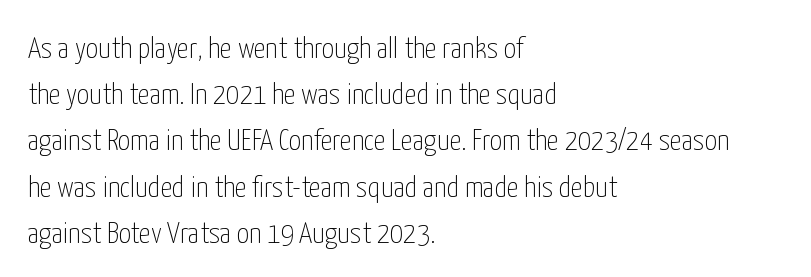
Interline gaps are of average width in this sample. Varying glyph widths throughout — classic text-font behaviour. The letters sit at their default tracking, neither squeezed nor spread. A sans-serif font was chosen for this passage. A roman cut, with each character standing at attention. This is not heavy type; no bold has been used.
